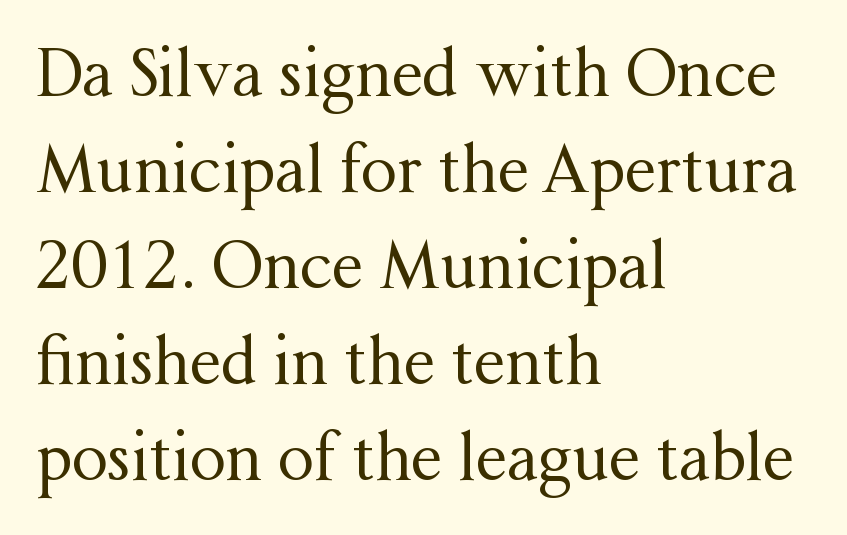
No italicization has been applied; the sample stays upright. Unmarked baselines from the first word to the last. The face used here is rendered with its standard letterfit. Examine the stroke ends and you'll spot serifs. Typeset ragged right — the left edge is the straight one.
